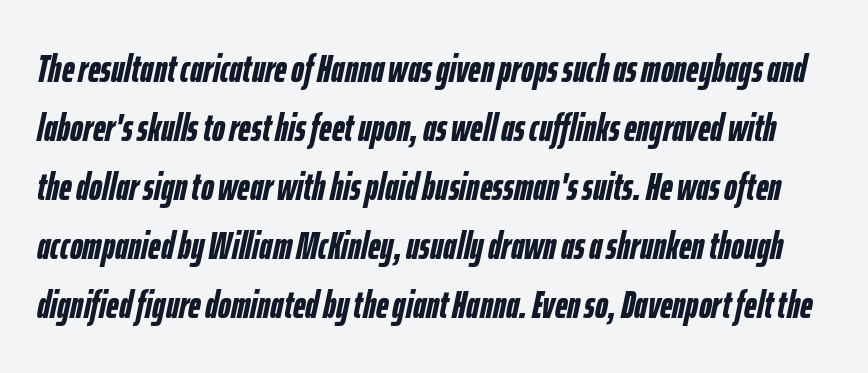
The image shows 39 px semibold, condensed type, italic (leaning right); set normal line spacing (1.51x), normal letter spacing, not underlined; low stroke contrast and a medium x-height.
